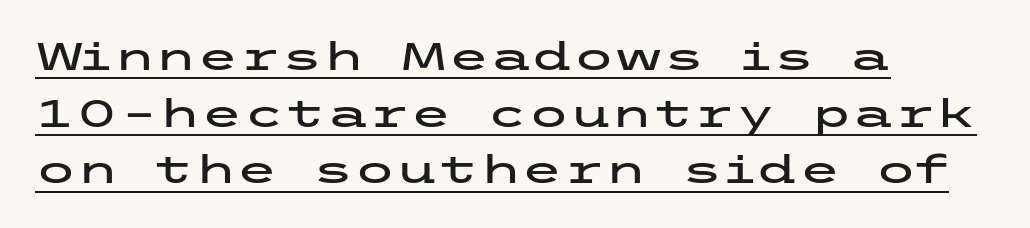
{"serif": "no", "italic": "no", "width": "wide", "stroke_contrast": "low", "x_height": "medium", "underline": "yes", "align": "left", "line_spacing": "normal", "line_spacing_ratio": 1.49, "letter_spacing": "normal", "letter_spacing_em": 0.0, "glyph_px": 38}
